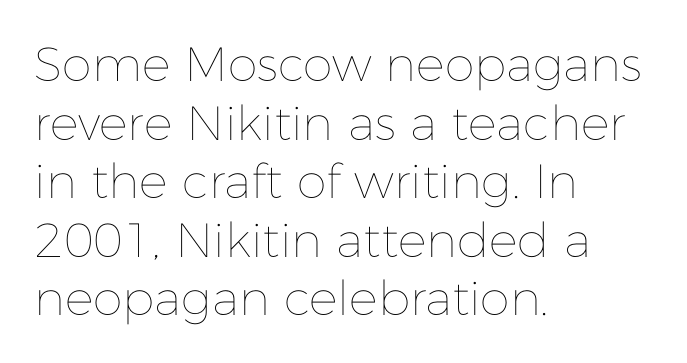
Q: Is the text bold? A: No.
Q: Is the text italic (slanted)? A: No, it is upright.
Q: Is the text underlined? A: No.
Q: How is the paragraph aligned? A: Left-aligned.
Q: Is the spacing between letters normal or unusually wide? A: Normal.
Q: Width (condensed, normal, or wide)? A: Normal.
Q: Stroke contrast? A: Low.
Q: x-height? A: Medium.
Q: Monospaced? A: No.
